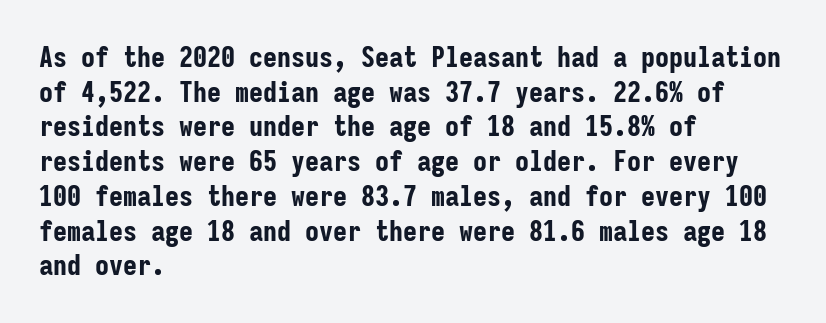
The image shows 28 px bold, condensed sans-serif type, upright, monospaced; set left-aligned, line spacing 1.24x, normal letter spacing, not underlined; low stroke contrast and a medium x-height.
